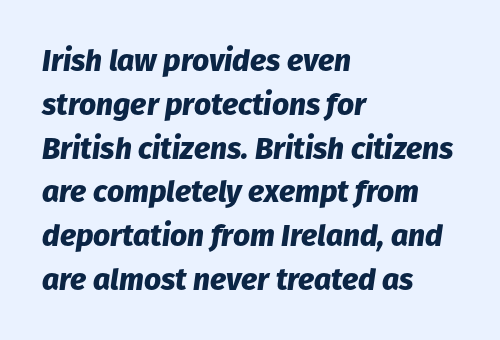
The image shows 30 px heavy type, italic (leaning right); set left-aligned, normal line spacing (1.46x), normal letter spacing, not underlined; low stroke contrast and a medium x-height.
